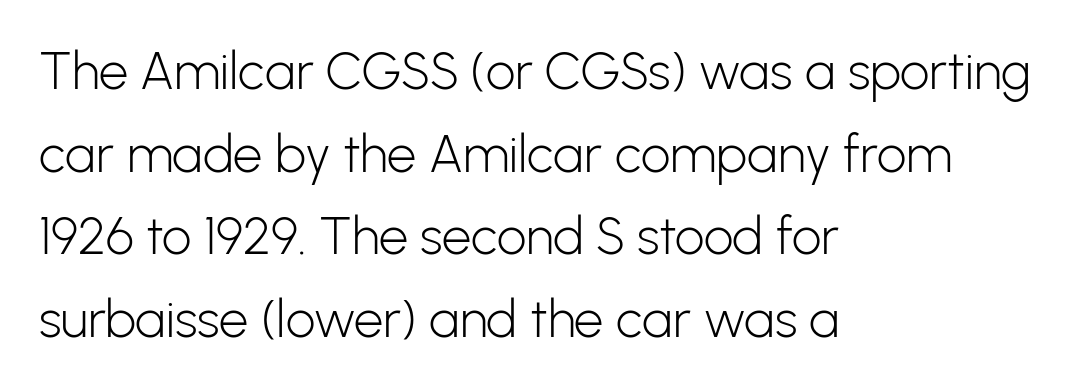
{"serif": "no", "italic": "no", "bold": "no", "weight": "light", "width": "normal", "stroke_contrast": "low", "x_height": "medium", "monospaced": "no", "underline": "no", "align": "left", "line_spacing": "normal", "line_spacing_ratio": 1.59, "letter_spacing": "normal", "letter_spacing_em": 0.0, "glyph_px": 52}
